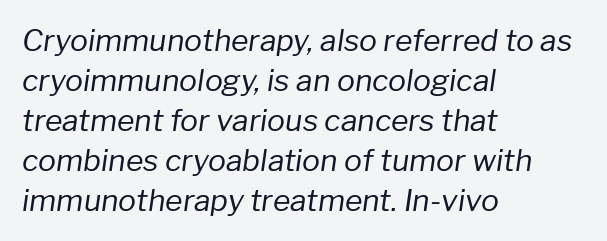
Q: Is the text bold? A: No.
Q: Is the text italic (slanted)? A: Yes, it leans right by about 8 degrees.
Q: Is the text underlined? A: No.
Q: How is the paragraph aligned? A: Left-aligned.
Q: Is the spacing between letters normal or unusually wide? A: Normal.
Q: Is the spacing between lines tight, normal or loose? A: Normal.
Q: Width (condensed, normal, or wide)? A: Normal.
Q: Stroke contrast? A: Low.
Q: x-height? A: Medium.
Q: Monospaced? A: No.
